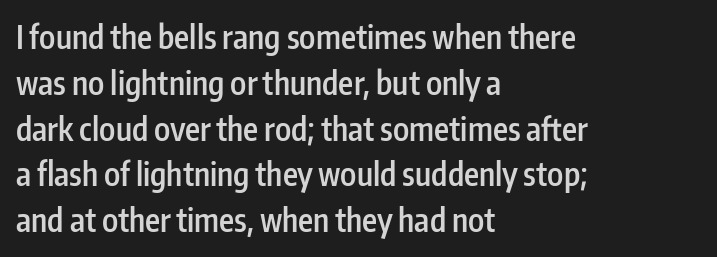
The image shows 32 px semibold, condensed sans-serif type, upright; set left-aligned, normal line spacing (1.43x), normal letter spacing, not underlined; low stroke contrast and a medium x-height.
